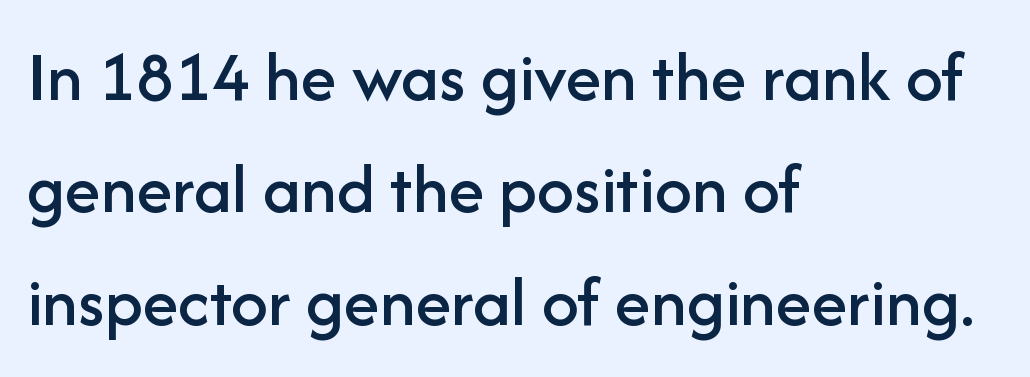
The foot of each line stays bare and open. The designer left line spacing at the default. The type family on display is of the sans-serif kind. The setting favours the left margin, as ordinary paragraphs usually do.
